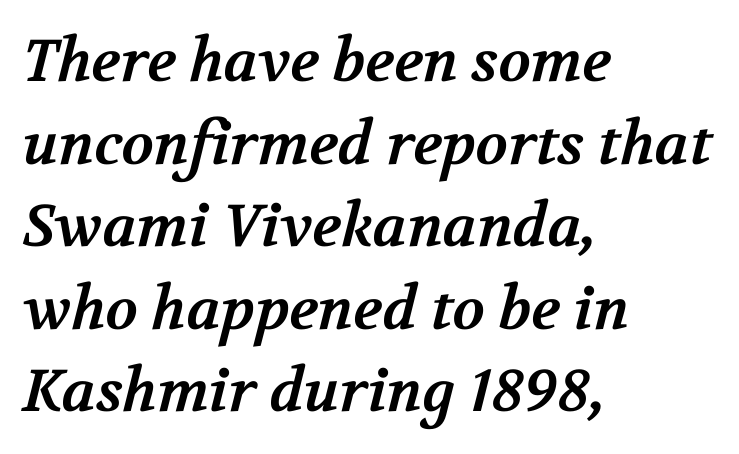
Q: Is the text bold? A: Yes.
Q: Is the typeface a serif or a sans-serif typeface? A: Serif.
Q: Is the text underlined? A: No.
Q: How is the paragraph aligned? A: Left-aligned.
Q: Is the spacing between letters normal or unusually wide? A: Normal.
Q: Is the spacing between lines tight, normal or loose? A: Normal.
Q: Width (condensed, normal, or wide)? A: Normal.
Q: Stroke contrast? A: Medium.
Q: x-height? A: Medium.
Q: Monospaced? A: No.
